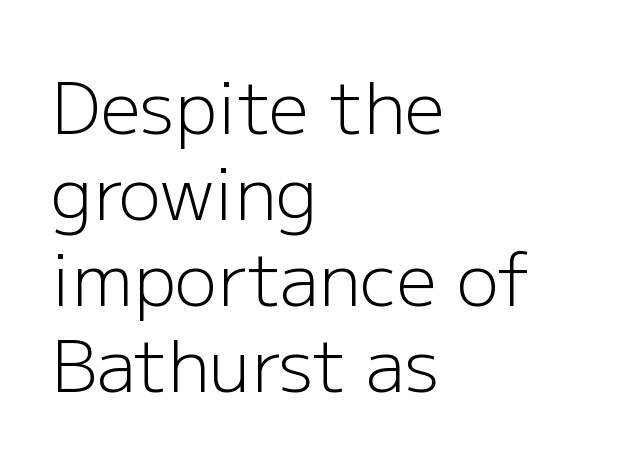
Q: Is the text bold? A: No.
Q: Is the text italic (slanted)? A: No, it is upright.
Q: Is the typeface a serif or a sans-serif typeface? A: Sans-serif.
Q: Is the text underlined? A: No.
Q: How is the paragraph aligned? A: Left-aligned.
Q: Is the spacing between letters normal or unusually wide? A: Normal.
Q: Width (condensed, normal, or wide)? A: Normal.
Q: Stroke contrast? A: Low.
Q: x-height? A: Medium.
Q: Monospaced? A: No.
